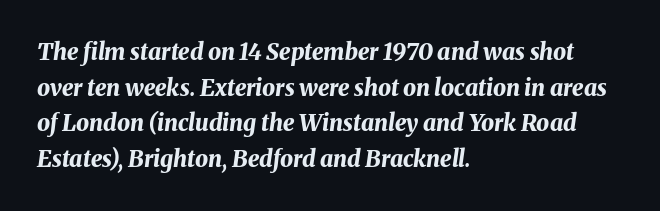
{"italic": "yes", "lean": "right", "slant_degrees": 8, "bold": "yes", "underline": "no", "align": "left", "line_spacing": "normal", "line_spacing_ratio": 1.55, "letter_spacing": "normal", "letter_spacing_em": 0.0, "glyph_px": 23}
